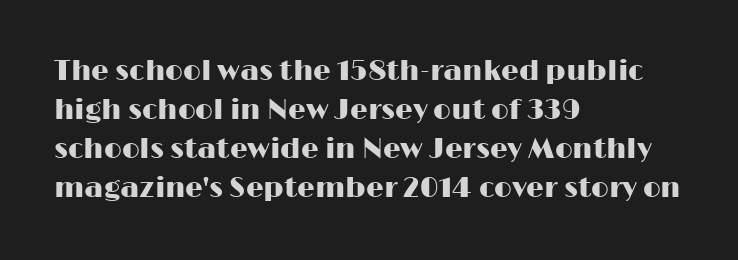
This is roman type, the default non-slanted kind. Nothing unusual about the tracking: characters are spaced as the font intends. Grotesque or geometric, the face here clearly has no serifs. In terms of leading, this rendering sits right in the middle.
